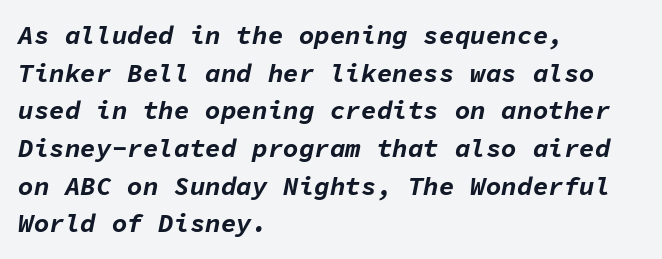
The image shows 26 px bold type, italic (leaning right); set left-aligned, normal line spacing (1.45x), normal letter spacing, not underlined.
